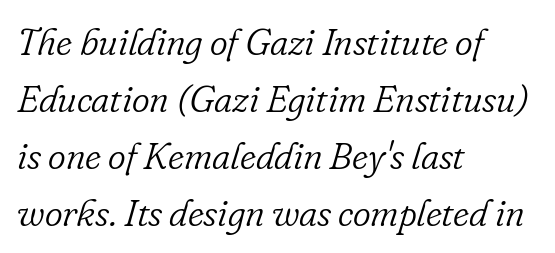
{"serif": "yes", "italic": "yes", "lean": "right", "slant_degrees": 16, "bold": "no", "weight": "light", "width": "normal", "stroke_contrast": "low", "x_height": "small", "monospaced": "no", "underline": "no", "align": "left", "line_spacing": "normal", "line_spacing_ratio": 1.5, "letter_spacing": "normal", "letter_spacing_em": 0.0, "glyph_px": 38}
